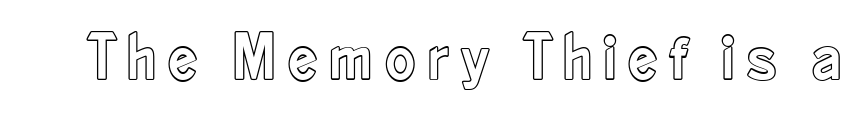
Q: Is the text italic (slanted)? A: No, it is upright.
Q: Is the text underlined? A: No.
Q: Width (condensed, normal, or wide)? A: Condensed.
Q: x-height? A: Small.
Q: Monospaced? A: No.
